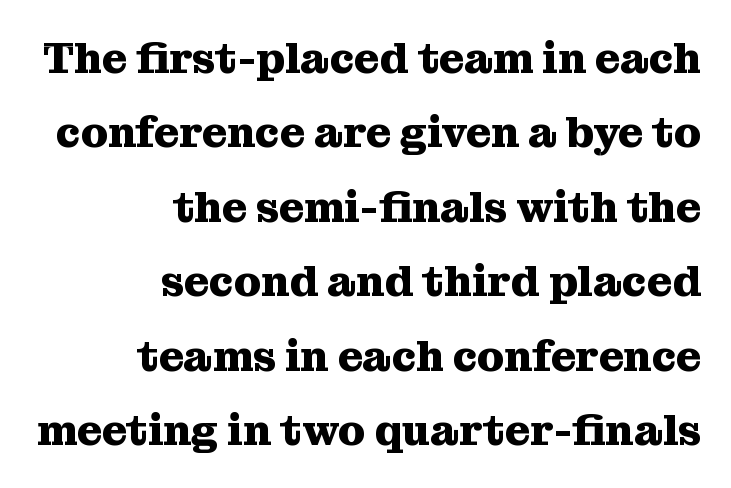
{"serif": "yes", "italic": "no", "bold": "yes", "weight": "heavy", "width": "normal", "stroke_contrast": "medium", "x_height": "medium", "monospaced": "no", "underline": "no", "align": "right", "line_spacing_ratio": 1.73, "letter_spacing": "normal", "letter_spacing_em": 0.0, "glyph_px": 43}
